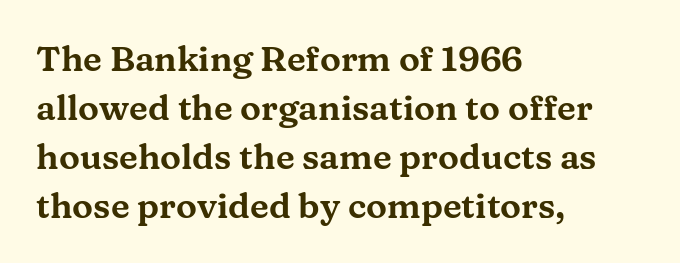
The image shows 35 px wide serif type, upright; set left-aligned, normal line spacing (1.4x), normal letter spacing, not underlined; medium stroke contrast and a medium x-height.
